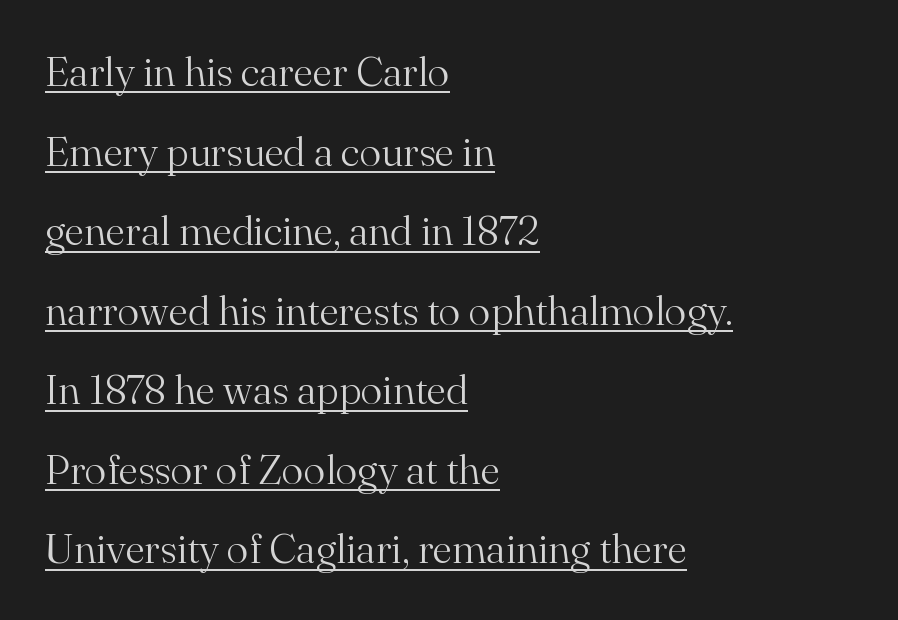
Loosely led — the rows are spread out. The face used here appears with an underline applied. Yep, those are serifs on the letters. The ragged edge is on the right, which tells us the setting is flush left.
